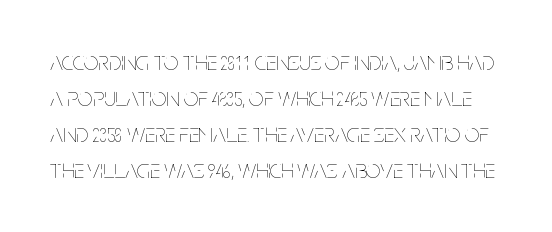
Q: Is the text bold? A: No.
Q: Is the text italic (slanted)? A: No, it is upright.
Q: Is the text underlined? A: No.
Q: Is the spacing between letters normal or unusually wide? A: Normal.
Q: Is the spacing between lines tight, normal or loose? A: Normal.
